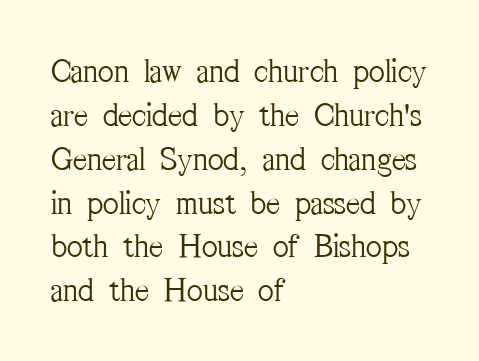
{"serif": "yes", "italic": "no", "bold": "no", "weight": "light", "width": "condensed", "stroke_contrast": "medium", "x_height": "medium", "monospaced": "no", "underline": "no", "align": "left", "line_spacing": "normal", "line_spacing_ratio": 1.29, "letter_spacing": "normal", "letter_spacing_em": 0.0, "glyph_px": 34}
